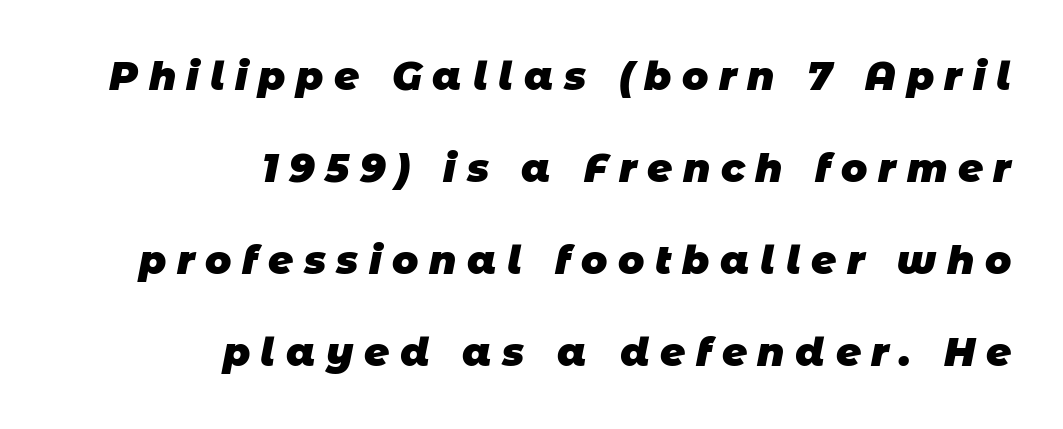
Q: Is the text bold? A: Yes.
Q: Is the typeface a serif or a sans-serif typeface? A: Sans-serif.
Q: Is the text underlined? A: No.
Q: How is the paragraph aligned? A: Right-aligned.
Q: Is the spacing between letters normal or unusually wide? A: Unusually wide.
Q: Is the spacing between lines tight, normal or loose? A: Loose.
Q: Width (condensed, normal, or wide)? A: Normal.
Q: Stroke contrast? A: Low.
Q: x-height? A: Large.
Q: Monospaced? A: No.
